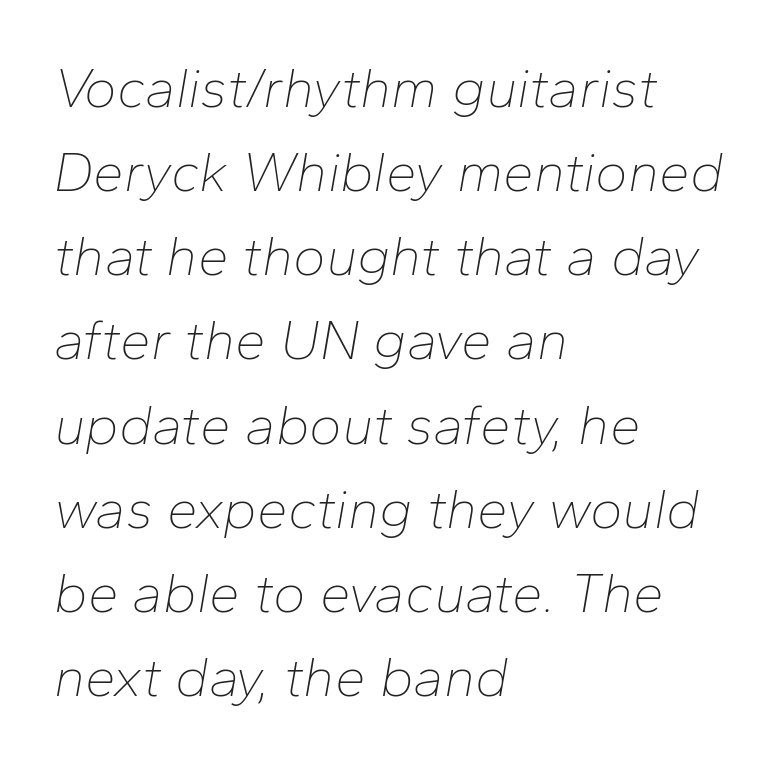
Q: Is the text bold? A: No.
Q: Is the text italic (slanted)? A: Yes, it leans right by about 10 degrees.
Q: Is the text underlined? A: No.
Q: How is the paragraph aligned? A: Left-aligned.
Q: Is the spacing between letters normal or unusually wide? A: Normal.
Q: Is the spacing between lines tight, normal or loose? A: Normal.
Q: Width (condensed, normal, or wide)? A: Normal.
Q: Stroke contrast? A: Low.
Q: x-height? A: Medium.
Q: Monospaced? A: No.
